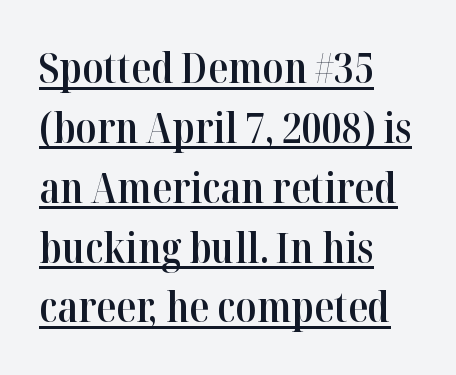
{"serif": "yes", "italic": "no", "bold": "semi", "weight": "semibold", "width": "normal", "stroke_contrast": "high", "x_height": "medium", "monospaced": "no", "underline": "yes", "align": "left", "line_spacing": "normal", "line_spacing_ratio": 1.46, "letter_spacing": "normal", "letter_spacing_em": 0.0, "glyph_px": 41}
